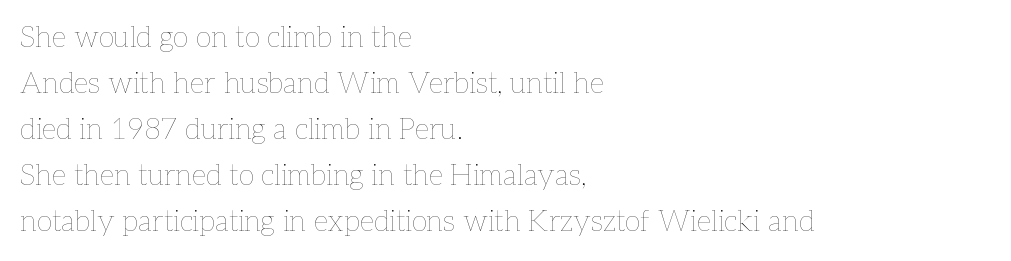
Q: Is the text bold? A: No.
Q: Is the text italic (slanted)? A: No, it is upright.
Q: Is the text underlined? A: No.
Q: How is the paragraph aligned? A: Left-aligned.
Q: Is the spacing between letters normal or unusually wide? A: Normal.
Q: Is the spacing between lines tight, normal or loose? A: Normal.
Q: Width (condensed, normal, or wide)? A: Normal.
Q: Stroke contrast? A: Low.
Q: x-height? A: Medium.
Q: Monospaced? A: No.
